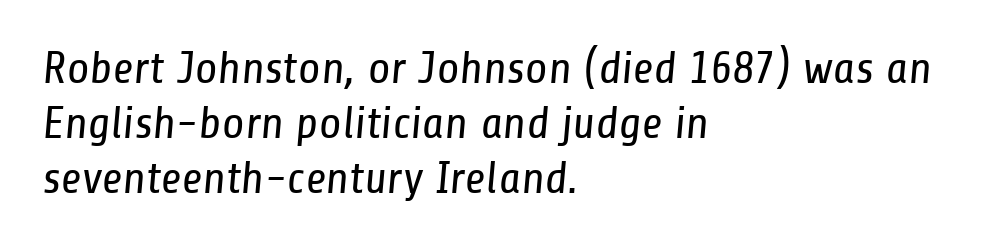
{"serif": "no", "bold": "no", "weight": "regular", "width": "condensed", "stroke_contrast": "low", "x_height": "medium", "monospaced": "no", "underline": "no", "align": "left", "line_spacing_ratio": 1.2, "letter_spacing": "normal", "letter_spacing_em": 0.0, "glyph_px": 46}
